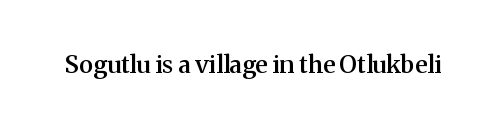
Quick note: underline off. Rendered with straight, roman letterforms. Each word holds together tightly as a unit, with standard inter-letter gaps. Slightly chunky letters — semibold, I'd say, not full bold.
